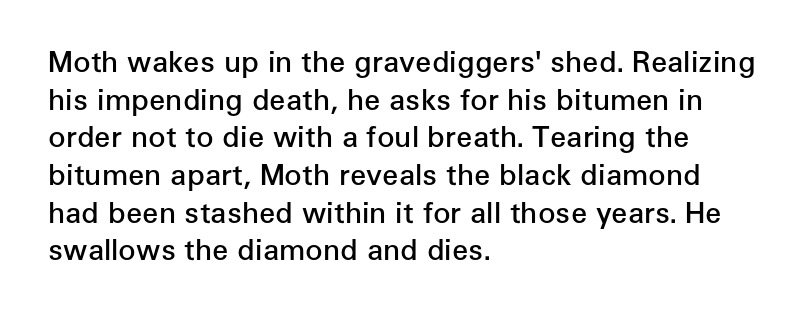
Q: Is the text bold? A: Semi-bold.
Q: Is the text italic (slanted)? A: No, it is upright.
Q: Is the typeface a serif or a sans-serif typeface? A: Sans-serif.
Q: Is the text underlined? A: No.
Q: How is the paragraph aligned? A: Left-aligned.
Q: Is the spacing between letters normal or unusually wide? A: Normal.
Q: Is the spacing between lines tight, normal or loose? A: Normal.
Q: Width (condensed, normal, or wide)? A: Normal.
Q: Stroke contrast? A: Low.
Q: x-height? A: Medium.
Q: Monospaced? A: No.
